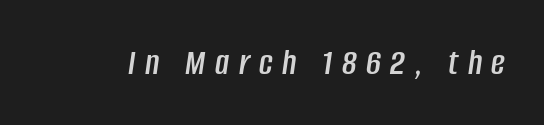
The zone under the glyphs is completely vacant. This rendering widens character spacing well past its baseline value. Think of a printed novel: that variable character pitch is what you see here. The lettering tilts uniformly, giving the passage an italic look.
